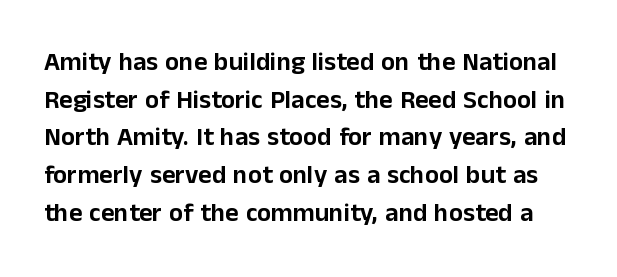
Q: Is the text italic (slanted)? A: No, it is upright.
Q: Is the text underlined? A: No.
Q: Is the spacing between letters normal or unusually wide? A: Normal.
Q: Is the spacing between lines tight, normal or loose? A: Normal.
